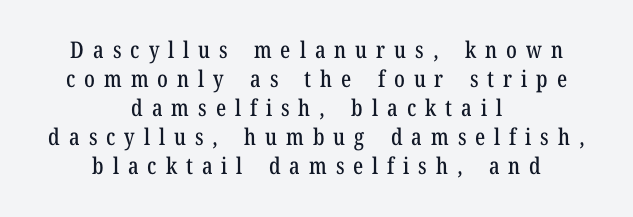
Q: Is the text italic (slanted)? A: No, it is upright.
Q: Is the text underlined? A: No.
Q: How is the paragraph aligned? A: Centered.
Q: Is the spacing between letters normal or unusually wide? A: Unusually wide.
Q: Is the spacing between lines tight, normal or loose? A: Normal.
